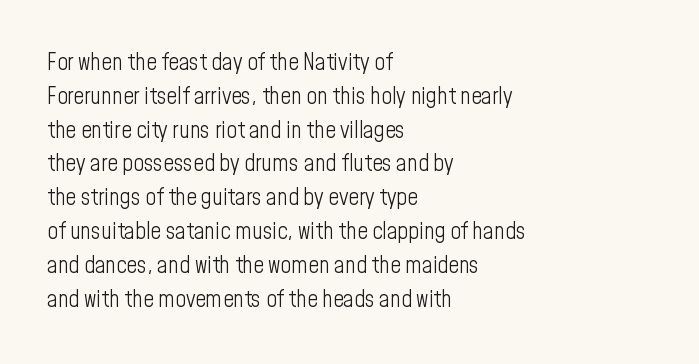
{"italic": "no", "bold": "no", "underline": "no", "align": "left", "line_spacing": "normal", "line_spacing_ratio": 1.47, "letter_spacing": "normal", "letter_spacing_em": 0.0, "glyph_px": 23}
